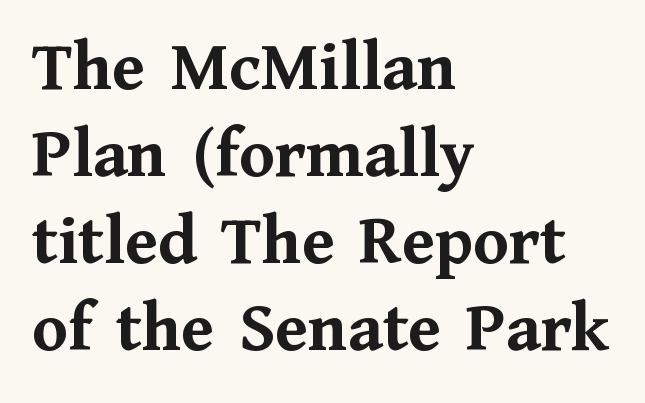
Regarding serifs, this sample has them. Here the glyphs are tracked normally, forming tight word shapes. The passage shown is not underscored anywhere. The rendering uses natural spacing where letterforms have individual widths. The glyphs have the mass of a bold cut.
